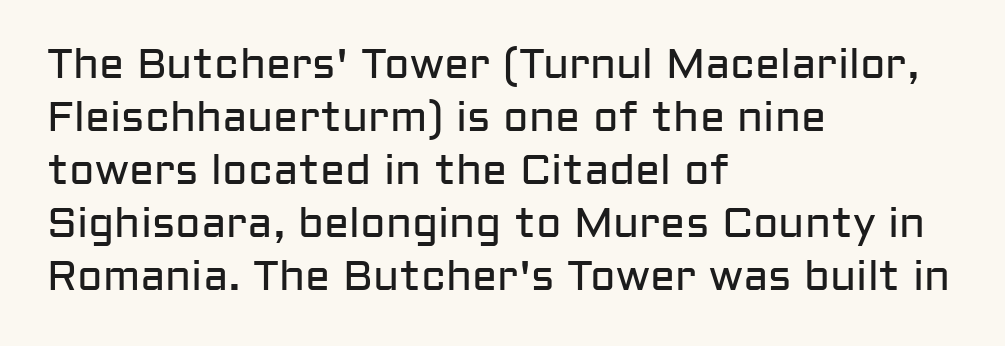
{"serif": "no", "italic": "no", "bold": "no", "weight": "regular", "width": "normal", "stroke_contrast": "low", "x_height": "medium", "monospaced": "no", "underline": "no", "align": "left", "line_spacing": "normal", "line_spacing_ratio": 1.26, "letter_spacing": "normal", "letter_spacing_em": 0.0, "glyph_px": 42}
